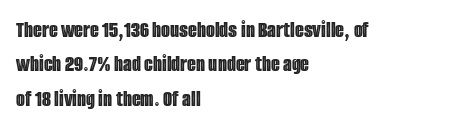
The image shows 23 px text type, upright; set left-aligned, normal line spacing (1.5x), normal letter spacing, not underlined.
